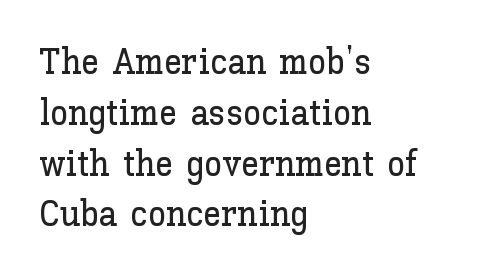
Q: Is the text italic (slanted)? A: No, it is upright.
Q: Is the text underlined? A: No.
Q: How is the paragraph aligned? A: Left-aligned.
Q: Is the spacing between letters normal or unusually wide? A: Normal.
Q: Is the spacing between lines tight, normal or loose? A: Normal.
Q: Width (condensed, normal, or wide)? A: Normal.
Q: Stroke contrast? A: Low.
Q: x-height? A: Medium.
Q: Monospaced? A: No.
